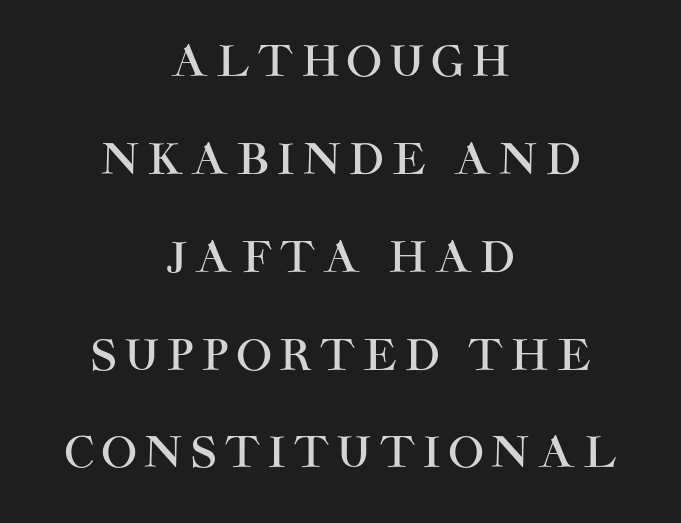
Q: Is the text italic (slanted)? A: No, it is upright.
Q: Is the typeface a serif or a sans-serif typeface? A: Sans-serif.
Q: Is the text underlined? A: No.
Q: How is the paragraph aligned? A: Centered.
Q: Is the spacing between letters normal or unusually wide? A: Unusually wide.
Q: Is the spacing between lines tight, normal or loose? A: Loose.
Q: Width (condensed, normal, or wide)? A: Normal.
Q: Stroke contrast? A: High.
Q: x-height? A: Large.
Q: Monospaced? A: No.
